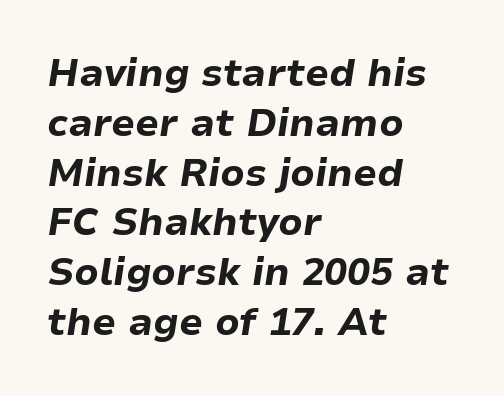
The image shows 38 px bold type, italic (leaning right); set left-aligned, normal line spacing (1.31x), normal letter spacing, not underlined; low stroke contrast and a medium x-height.
